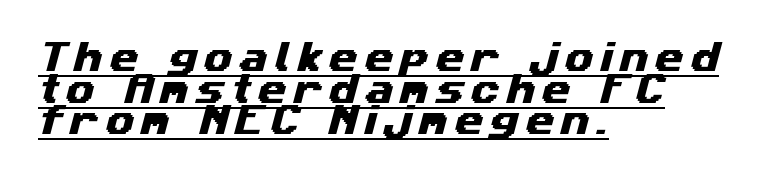
The image shows 33 px wide sans-serif type; set left-aligned, tight line spacing (0.96x), unusually wide letter spacing (+0.2 em), underlined; medium stroke contrast and a medium x-height.
